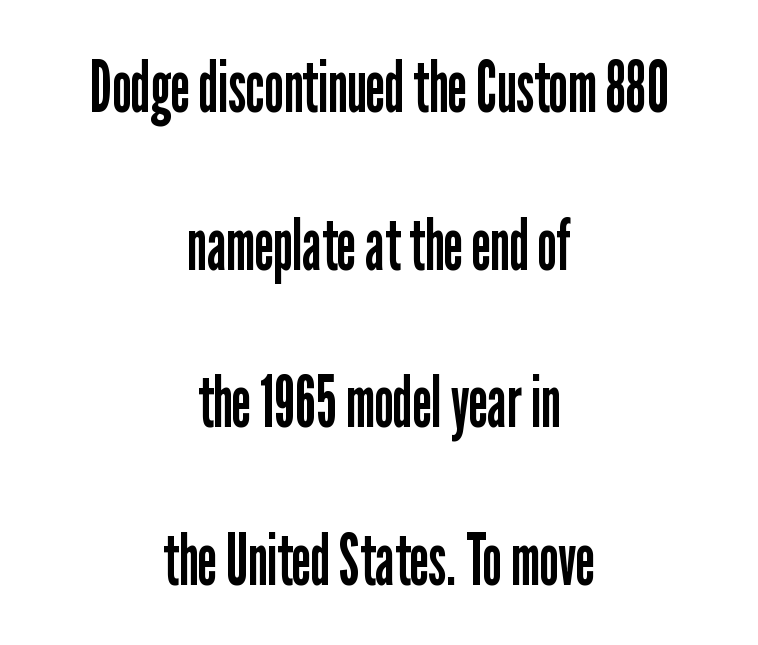
Q: Is the text bold? A: No.
Q: Is the text italic (slanted)? A: No, it is upright.
Q: Is the typeface a serif or a sans-serif typeface? A: Sans-serif.
Q: Is the text underlined? A: No.
Q: How is the paragraph aligned? A: Centered.
Q: Is the spacing between letters normal or unusually wide? A: Normal.
Q: Is the spacing between lines tight, normal or loose? A: Loose.
Q: Width (condensed, normal, or wide)? A: Condensed.
Q: Stroke contrast? A: Low.
Q: x-height? A: Medium.
Q: Monospaced? A: No.
